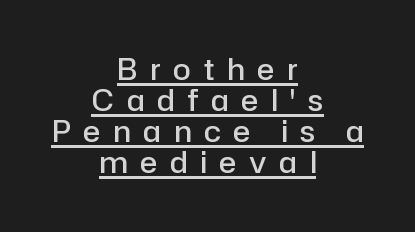
Q: Is the text bold? A: Semi-bold.
Q: Is the text italic (slanted)? A: No, it is upright.
Q: Is the typeface a serif or a sans-serif typeface? A: Sans-serif.
Q: Is the text underlined? A: Yes.
Q: How is the paragraph aligned? A: Centered.
Q: Is the spacing between letters normal or unusually wide? A: Unusually wide.
Q: Is the spacing between lines tight, normal or loose? A: Tight.
Q: Width (condensed, normal, or wide)? A: Normal.
Q: Stroke contrast? A: Low.
Q: x-height? A: Medium.
Q: Monospaced? A: No.
